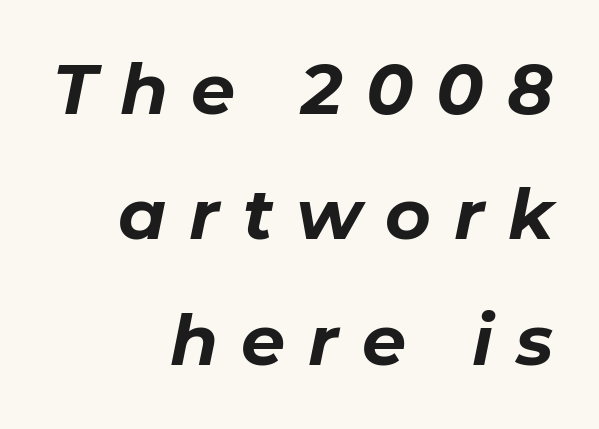
Q: Is the text bold? A: Yes.
Q: Is the text italic (slanted)? A: Yes, it leans right by about 11 degrees.
Q: Is the text underlined? A: No.
Q: How is the paragraph aligned? A: Right-aligned.
Q: Is the spacing between letters normal or unusually wide? A: Unusually wide.
Q: Width (condensed, normal, or wide)? A: Normal.
Q: Stroke contrast? A: Low.
Q: x-height? A: Medium.
Q: Monospaced? A: No.
